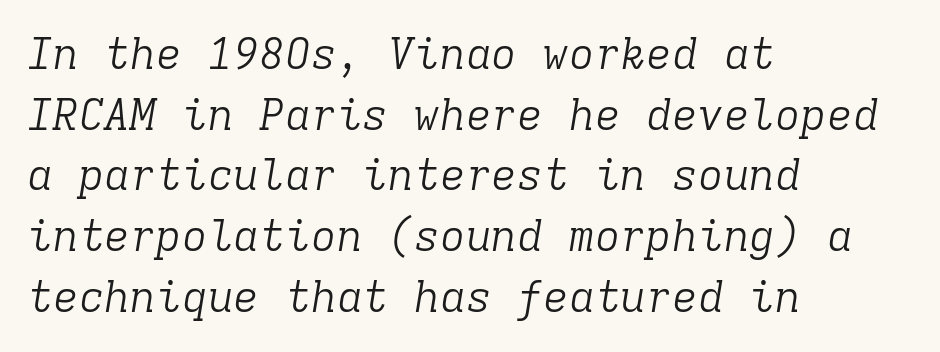
Counters stay open thanks to moderate or lighter strokes. This sample uses an oblique cut, with every glyph tilted off the vertical. You could call the tracking neutral — neither tight nor loose. Spacing verdict: monospaced, one width for all characters.
